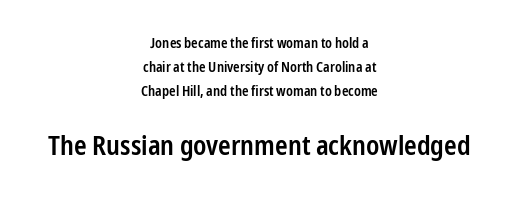
The image shows 27 px text type, upright; set centered, line spacing 1.71x, normal letter spacing, not underlined; the second (bottom) block is 1.93x larger.
